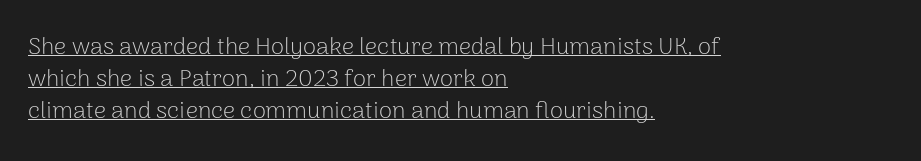
Q: Is the text bold? A: No.
Q: Is the text italic (slanted)? A: No, it is upright.
Q: Is the text underlined? A: Yes.
Q: How is the paragraph aligned? A: Left-aligned.
Q: Is the spacing between letters normal or unusually wide? A: Normal.
Q: Is the spacing between lines tight, normal or loose? A: Normal.
